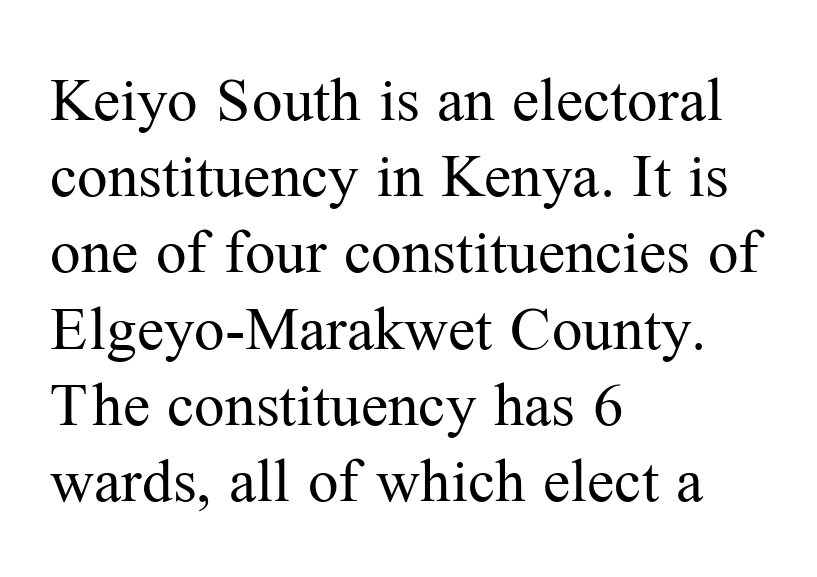
Here the glyphs are tracked normally, forming tight word shapes. Stroke terminals: seriffed. Tall strokes in this sample are plumb rather than angled. Horizontal alignment here is leftward, the default for most running prose. This is not heavy type; no bold has been used.
